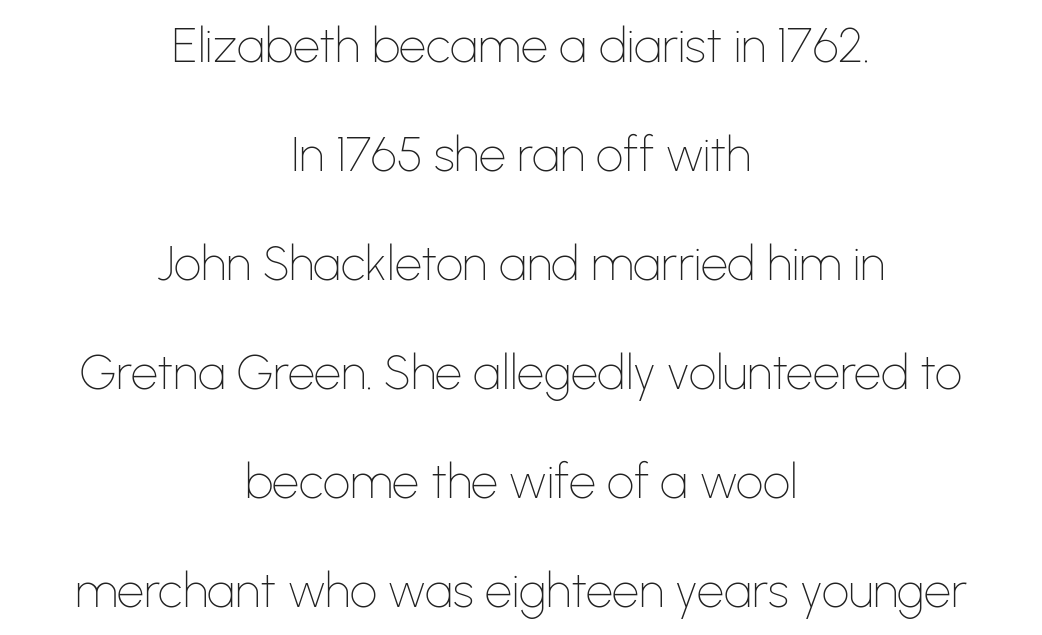
The image shows 48 px thin sans-serif type, upright; set centered, loose line spacing (2.27x), normal letter spacing, not underlined; low stroke contrast and a medium x-height.
